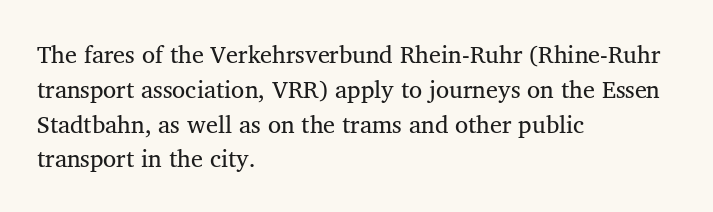
Q: Is the text italic (slanted)? A: No, it is upright.
Q: Is the text underlined? A: No.
Q: How is the paragraph aligned? A: Left-aligned.
Q: Is the spacing between letters normal or unusually wide? A: Normal.
Q: Is the spacing between lines tight, normal or loose? A: Normal.
